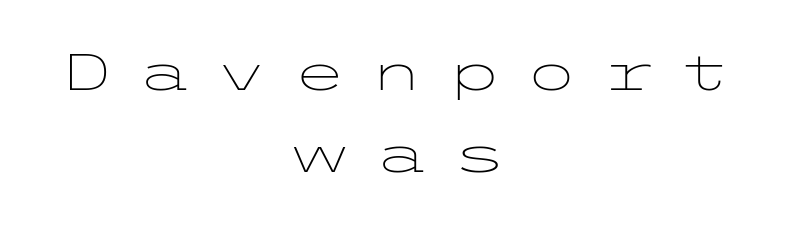
Q: Is the text bold? A: No.
Q: Is the text italic (slanted)? A: No, it is upright.
Q: Is the typeface a serif or a sans-serif typeface? A: Sans-serif.
Q: Is the text underlined? A: No.
Q: How is the paragraph aligned? A: Centered.
Q: Is the spacing between letters normal or unusually wide? A: Unusually wide.
Q: Is the spacing between lines tight, normal or loose? A: Normal.
Q: Width (condensed, normal, or wide)? A: Wide.
Q: Stroke contrast? A: Low.
Q: x-height? A: Medium.
